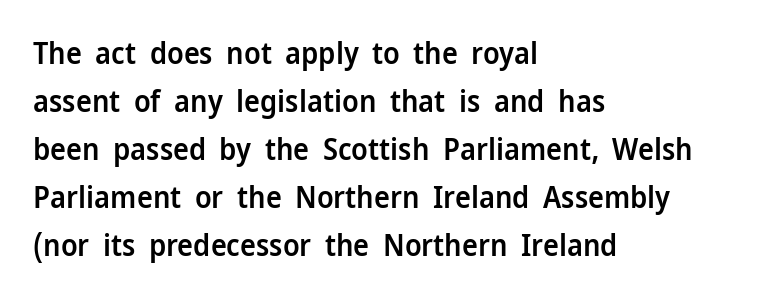
{"serif": "no", "italic": "no", "bold": "semi", "weight": "semibold", "width": "normal", "stroke_contrast": "low", "x_height": "medium", "monospaced": "no", "underline": "no", "align": "left", "line_spacing": "normal", "line_spacing_ratio": 1.6, "letter_spacing": "normal", "letter_spacing_em": 0.0, "glyph_px": 30}
